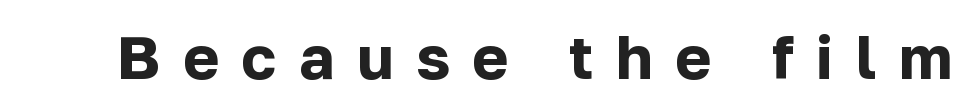
The image shows 61 px bold sans-serif type, upright; set unusually wide letter spacing (+0.37 em), not underlined; low stroke contrast and a medium x-height.
